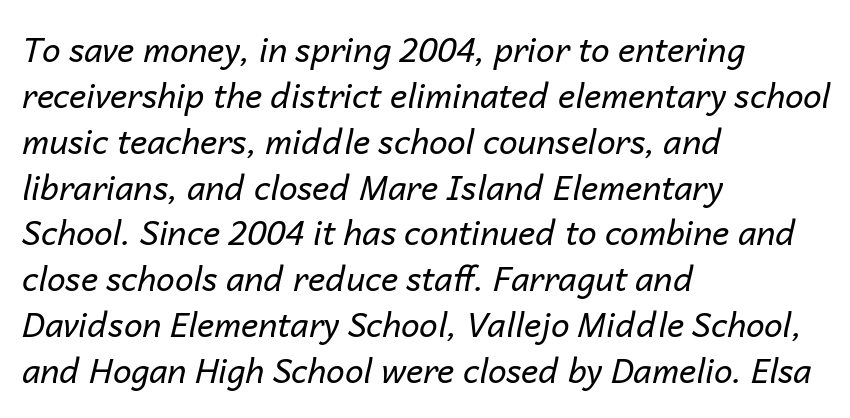
{"italic": "yes", "lean": "right", "slant_degrees": 14, "bold": "no", "weight": "regular", "width": "normal", "stroke_contrast": "low", "x_height": "medium", "monospaced": "no", "underline": "no", "align": "left", "line_spacing": "normal", "line_spacing_ratio": 1.39, "letter_spacing": "normal", "letter_spacing_em": 0.0, "glyph_px": 33}
